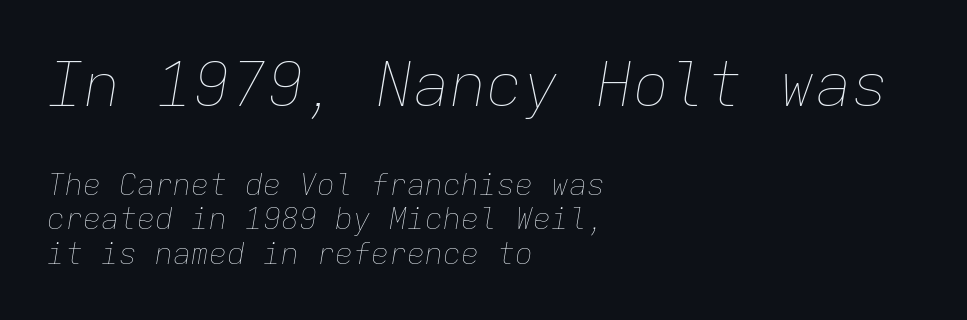
You could barely slide anything between these rows. Do the characters align in a grid? Yes, the font is monospaced. Reading down the block, your eye returns to a fixed left position each line. The baseline area is clear. The letters sit at their default tracking, neither squeezed nor spread.
